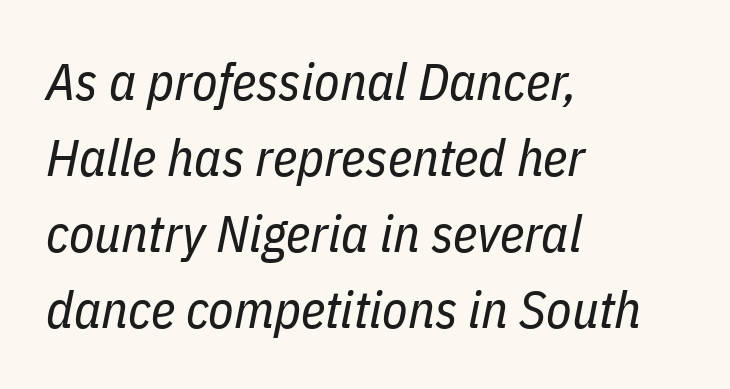
The image shows 52 px regular-weight, condensed type, italic (leaning right); set left-aligned, normal line spacing (1.46x), normal letter spacing, not underlined; low stroke contrast and a medium x-height.
